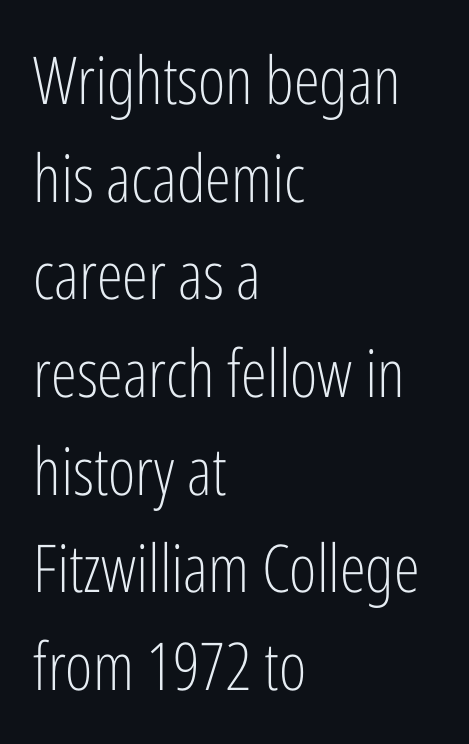
{"serif": "no", "italic": "no", "bold": "no", "weight": "light", "width": "condensed", "stroke_contrast": "low", "x_height": "medium", "monospaced": "no", "underline": "no", "align": "left", "line_spacing": "normal", "line_spacing_ratio": 1.48, "letter_spacing": "normal", "letter_spacing_em": 0.0, "glyph_px": 66}
